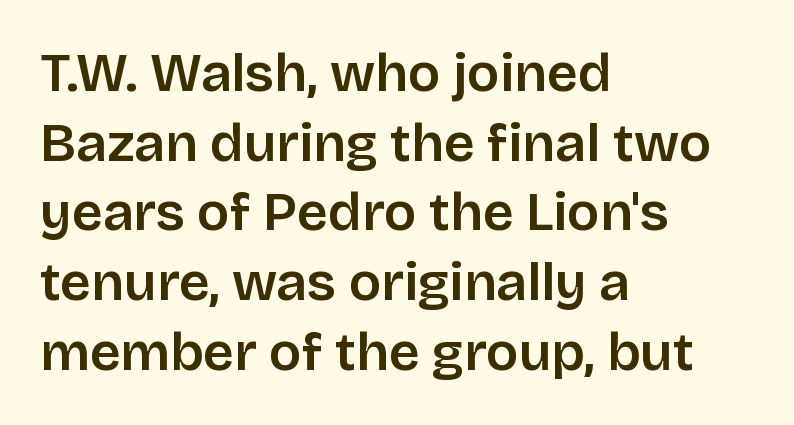
The foot of each line stays bare and open. Nope, not italic — everything's standing straight. Each line starts at the same left margin while the right side varies. A normal amount of white space separates one row of letters from the next.
